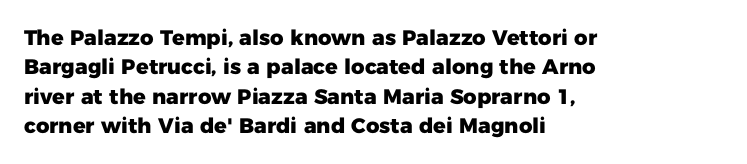
Q: Is the text bold? A: Yes.
Q: Is the text italic (slanted)? A: No, it is upright.
Q: Is the text underlined? A: No.
Q: How is the paragraph aligned? A: Left-aligned.
Q: Is the spacing between letters normal or unusually wide? A: Normal.
Q: Is the spacing between lines tight, normal or loose? A: Normal.
